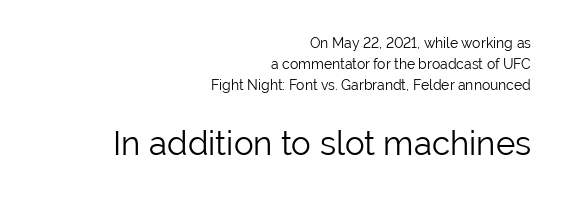
The image shows 33 px light sans-serif type, upright; set right-aligned, normal line spacing (1.49x), normal letter spacing, not underlined; the second (bottom) block is 2.36x larger; low stroke contrast and a medium x-height.
